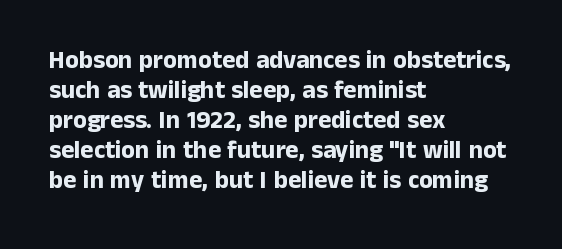
Default kerning and tracking; the words read as compact shapes. The letters stand upright; this is a roman face. Pretty heavy lettering here — definitely bold. The words here are not underlined.
